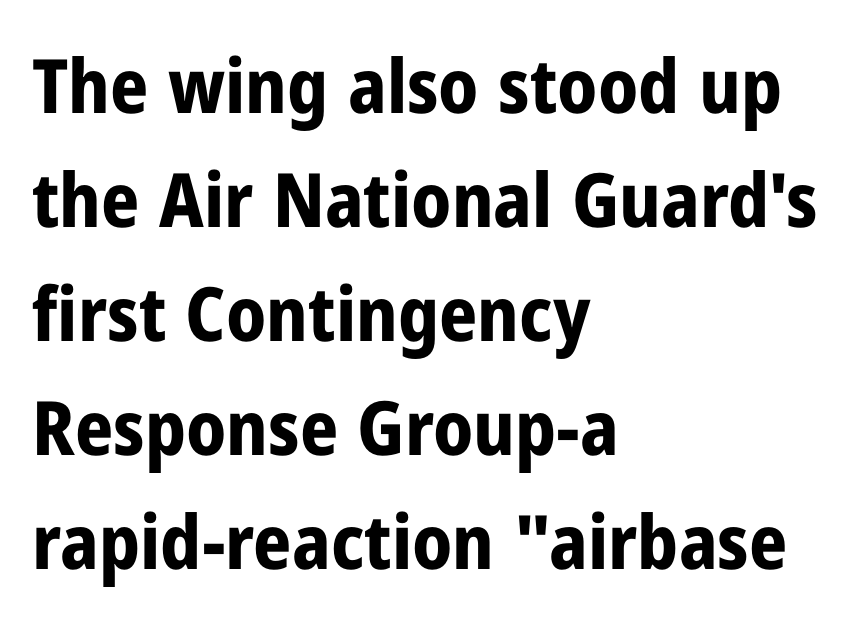
{"serif": "no", "italic": "no", "bold": "yes", "weight": "bold", "width": "condensed", "stroke_contrast": "low", "x_height": "medium", "monospaced": "no", "underline": "no", "align": "left", "line_spacing": "normal", "line_spacing_ratio": 1.52, "letter_spacing": "normal", "letter_spacing_em": 0.0, "glyph_px": 75}
